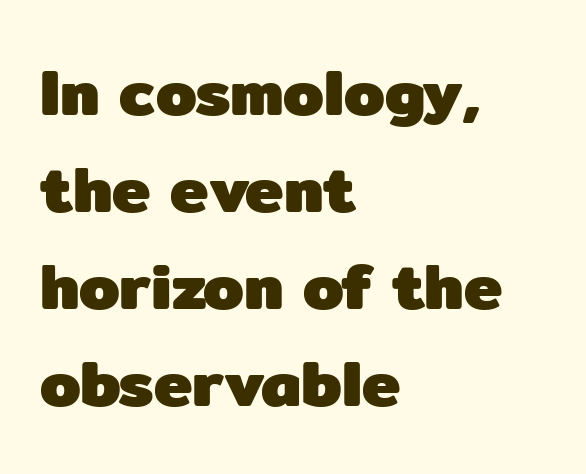
{"serif": "no", "italic": "no", "bold": "yes", "weight": "heavy", "width": "normal", "stroke_contrast": "low", "x_height": "medium", "monospaced": "no", "underline": "no", "align": "left", "line_spacing": "normal", "line_spacing_ratio": 1.49, "letter_spacing": "normal", "letter_spacing_em": 0.0, "glyph_px": 65}
